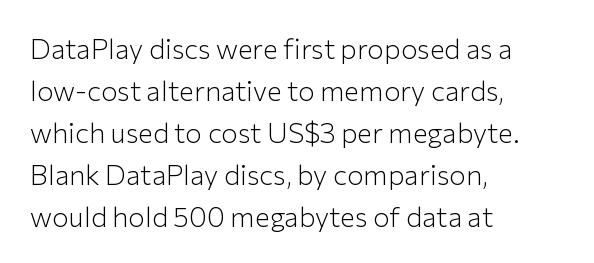
What's the leading like? Ordinary, nothing unusual. Heft: none added — not bold. The zone under the glyphs is completely vacant. Characters remain perfectly vertical along every line. This is sans-serif lettering, the kind often seen on screens and signage. The rendering uses natural spacing where letterforms have individual widths.
